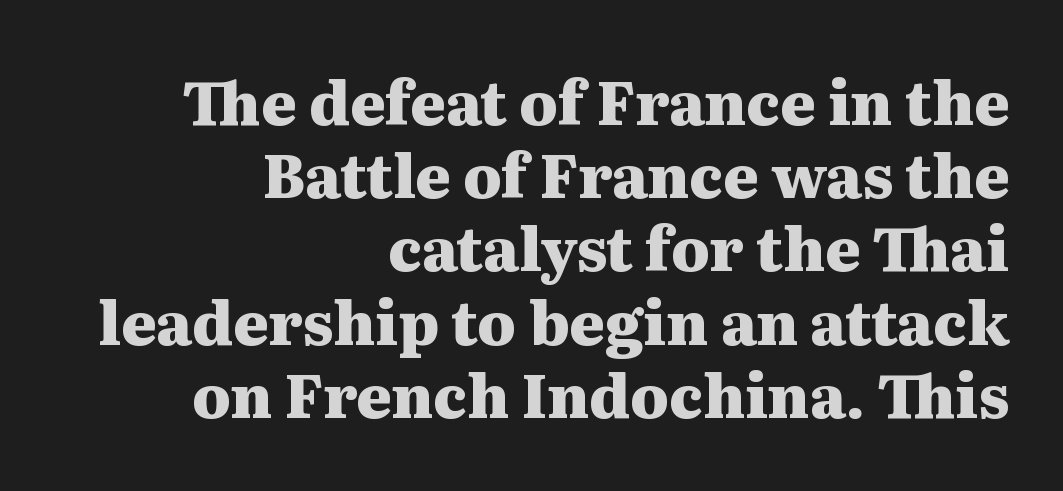
Q: Is the text bold? A: Yes.
Q: Is the text italic (slanted)? A: No, it is upright.
Q: Is the typeface a serif or a sans-serif typeface? A: Serif.
Q: Is the text underlined? A: No.
Q: How is the paragraph aligned? A: Right-aligned.
Q: Is the spacing between letters normal or unusually wide? A: Normal.
Q: Width (condensed, normal, or wide)? A: Wide.
Q: Stroke contrast? A: Medium.
Q: x-height? A: Medium.
Q: Monospaced? A: No.
